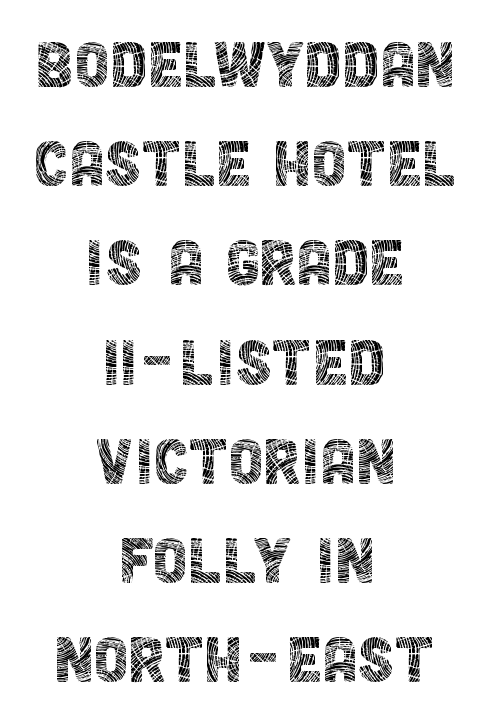
The image shows 80 px thin, condensed sans-serif type, upright; set centered, line spacing 1.24x, normal letter spacing, not underlined; a large x-height.
